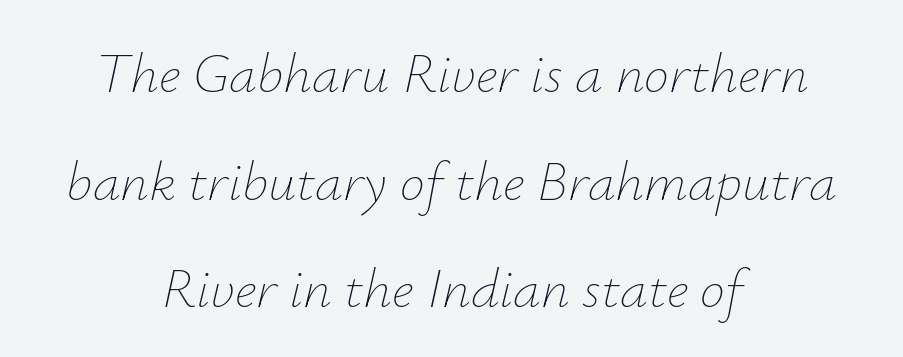
Q: Is the text bold? A: No.
Q: Is the text italic (slanted)? A: Yes, it leans right by about 12 degrees.
Q: Is the text underlined? A: No.
Q: How is the paragraph aligned? A: Centered.
Q: Is the spacing between letters normal or unusually wide? A: Normal.
Q: Is the spacing between lines tight, normal or loose? A: Loose.
Q: Width (condensed, normal, or wide)? A: Normal.
Q: Stroke contrast? A: Low.
Q: x-height? A: Small.
Q: Monospaced? A: No.
